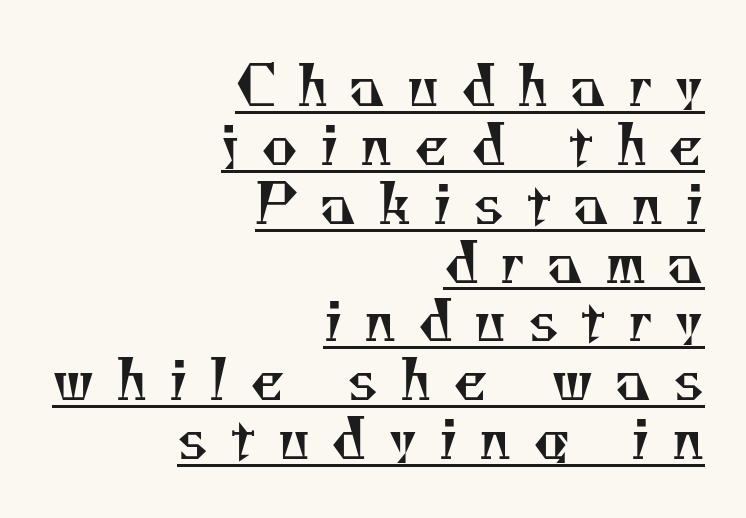
Q: Is the text bold? A: No.
Q: Is the typeface a serif or a sans-serif typeface? A: Serif.
Q: Is the text underlined? A: Yes.
Q: How is the paragraph aligned? A: Right-aligned.
Q: Is the spacing between letters normal or unusually wide? A: Unusually wide.
Q: Is the spacing between lines tight, normal or loose? A: Tight.
Q: Width (condensed, normal, or wide)? A: Normal.
Q: Stroke contrast? A: Medium.
Q: x-height? A: Small.
Q: Monospaced? A: No.
